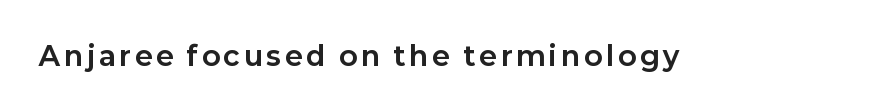
The image shows 27 px bold type, upright; set not underlined.
